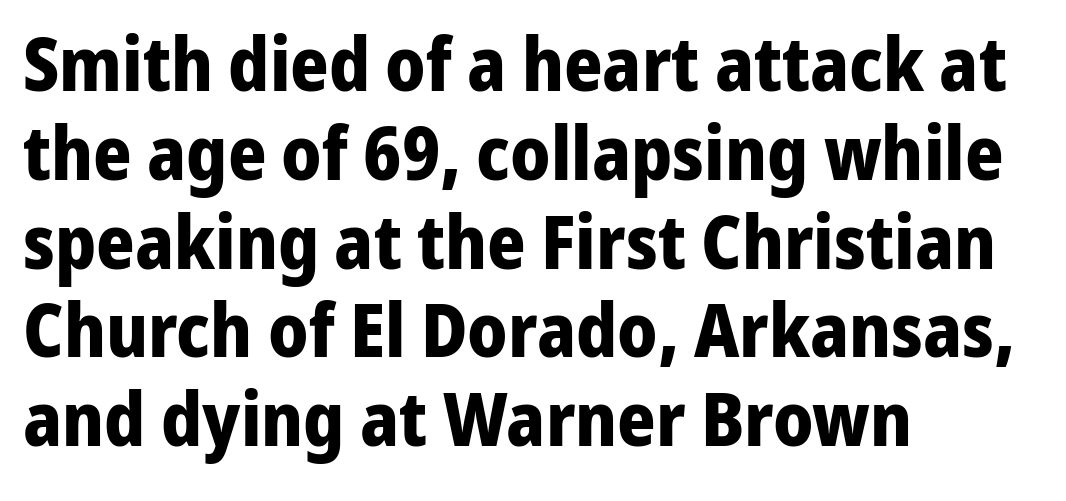
Serifs: no, the terminals of the letterforms are clean. Horizontally, the lines are justified to the leading edge only. Style check: upright. Summary of weight: heavy, a full bold. Proportional: the letters do not fall into vertical columns.
